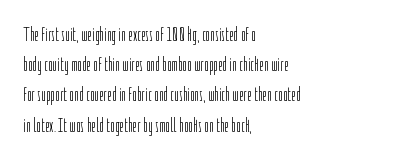
{"italic": "no", "bold": "no", "underline": "no", "align": "left", "line_spacing": "normal", "line_spacing_ratio": 1.51, "letter_spacing": "normal", "letter_spacing_em": 0.0, "glyph_px": 20}
